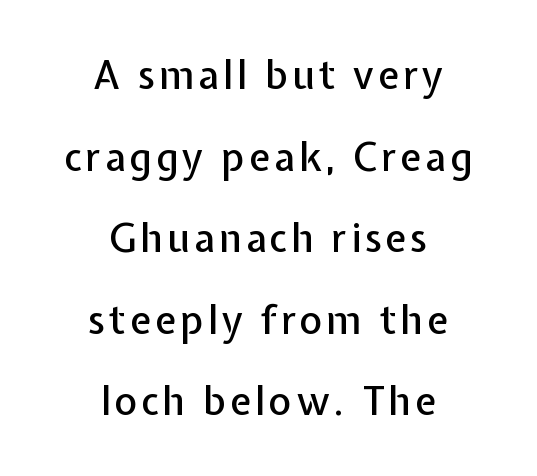
Q: Is the text italic (slanted)? A: No, it is upright.
Q: Is the typeface a serif or a sans-serif typeface? A: Sans-serif.
Q: Is the text underlined? A: No.
Q: How is the paragraph aligned? A: Centered.
Q: Is the spacing between lines tight, normal or loose? A: Loose.
Q: Width (condensed, normal, or wide)? A: Normal.
Q: Stroke contrast? A: Low.
Q: x-height? A: Medium.
Q: Monospaced? A: No.
